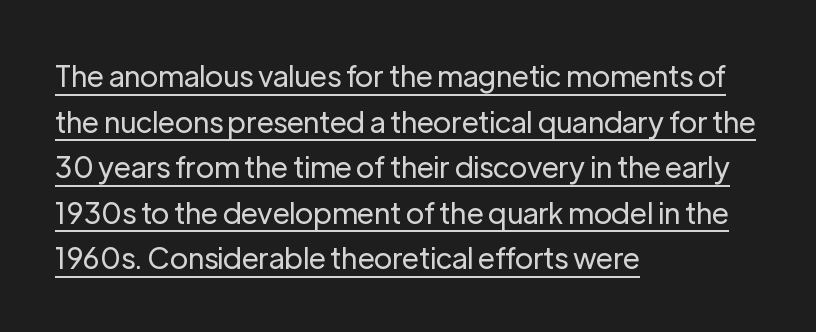
The image shows 29 px regular-weight sans-serif type, upright; set left-aligned, normal line spacing (1.57x), normal letter spacing, underlined; low stroke contrast and a medium x-height.
